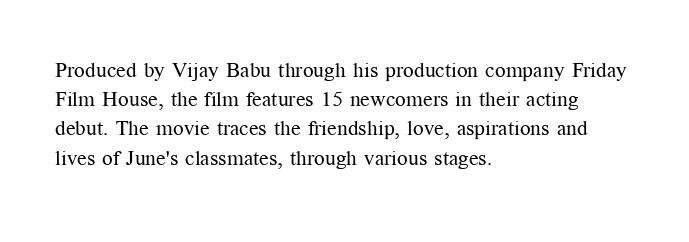
Q: Is the text bold? A: No.
Q: Is the text italic (slanted)? A: No, it is upright.
Q: Is the text underlined? A: No.
Q: How is the paragraph aligned? A: Left-aligned.
Q: Is the spacing between letters normal or unusually wide? A: Normal.
Q: Is the spacing between lines tight, normal or loose? A: Normal.
